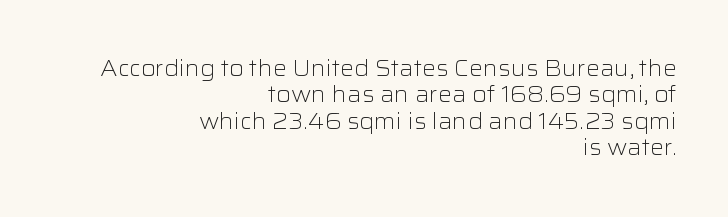
The image shows 22 px text type, upright; set right-aligned, line spacing 1.2x, normal letter spacing, not underlined.
